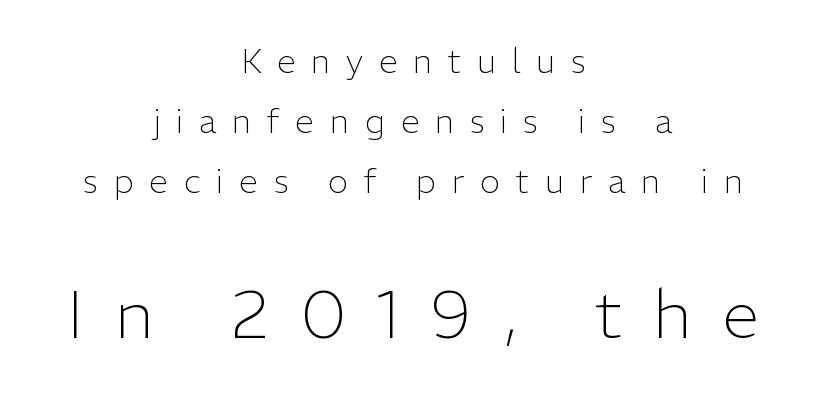
{"serif": "no", "italic": "no", "bold": "no", "weight": "light", "width": "normal", "stroke_contrast": "low", "x_height": "medium", "monospaced": "no", "underline": "no", "align": "center", "line_spacing_ratio": 1.76, "letter_spacing": "wide", "letter_spacing_em": 0.46, "larger_block": "second", "size_ratio": 1.97, "glyph_px": 67}
